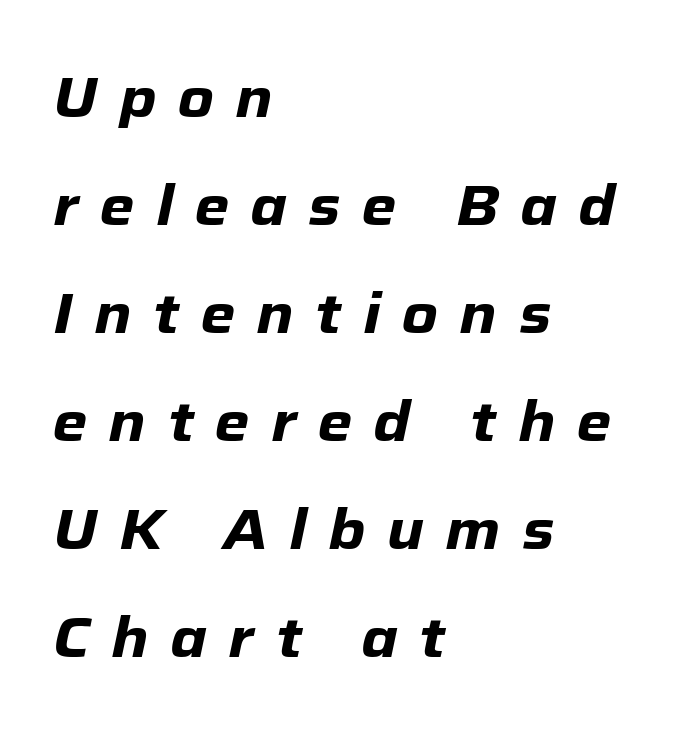
Q: Is the text bold? A: Yes.
Q: Is the text italic (slanted)? A: Yes, it leans right by about 12 degrees.
Q: Is the text underlined? A: No.
Q: How is the paragraph aligned? A: Left-aligned.
Q: Is the spacing between letters normal or unusually wide? A: Unusually wide.
Q: Is the spacing between lines tight, normal or loose? A: Loose.
Q: Width (condensed, normal, or wide)? A: Normal.
Q: Stroke contrast? A: Low.
Q: x-height? A: Medium.
Q: Monospaced? A: No.
